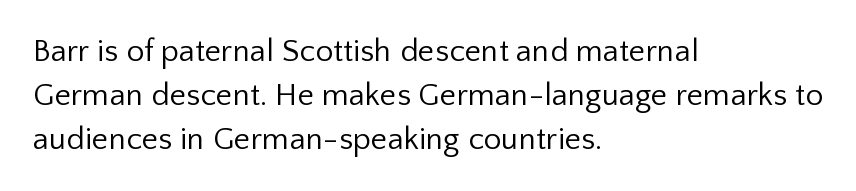
Honestly, there is no underline to notice here at all. The typeface chosen for these lines omits serifs. This sample is left-justified, so line endings fall wherever the words run out. This is the regular roman posture of the typeface.
